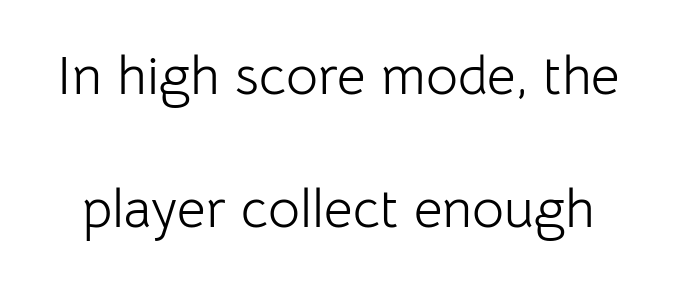
Check the space under the baseline: it is left empty. No heavy texture on the line: the type isn't bold. The specimen reads as upright at a glance. Do the characters align in a grid? No, the font is proportional. Short note: letters normally spaced.
